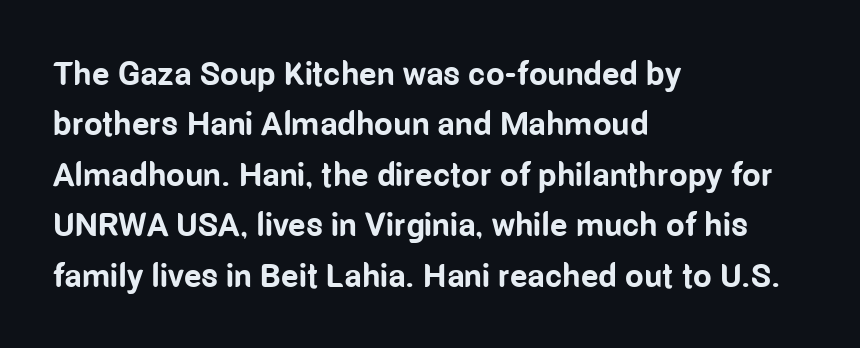
Q: Is the text bold? A: Yes.
Q: Is the text italic (slanted)? A: No, it is upright.
Q: Is the typeface a serif or a sans-serif typeface? A: Sans-serif.
Q: Is the text underlined? A: No.
Q: How is the paragraph aligned? A: Left-aligned.
Q: Is the spacing between letters normal or unusually wide? A: Normal.
Q: Is the spacing between lines tight, normal or loose? A: Normal.
Q: Width (condensed, normal, or wide)? A: Condensed.
Q: Stroke contrast? A: Low.
Q: x-height? A: Medium.
Q: Monospaced? A: No.
